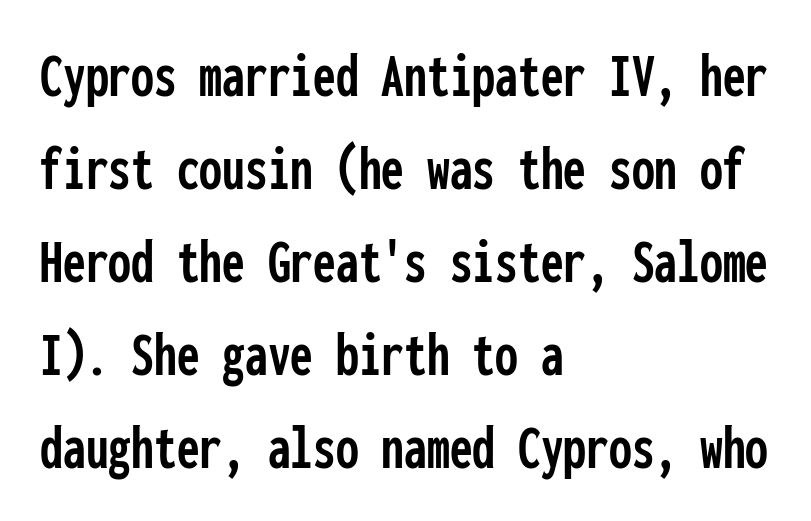
{"serif": "no", "italic": "no", "width": "condensed", "stroke_contrast": "low", "x_height": "medium", "monospaced": "yes", "underline": "no", "align": "left", "line_spacing": "normal", "line_spacing_ratio": 1.43, "letter_spacing": "normal", "letter_spacing_em": 0.0, "glyph_px": 65}
